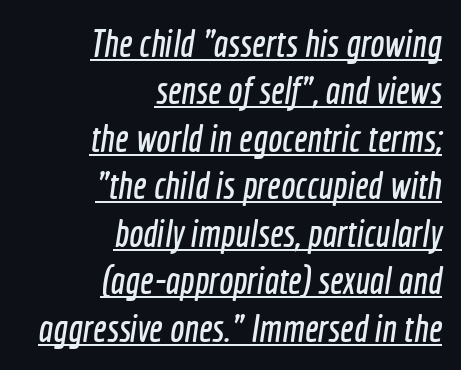
You can tell from the bare stems that sans-serif type was used. Here the designer chose a conventional face with non-uniform glyph widths. Looks like someone drew a line under every word here. The letterforms sit shoulder to shoulder at normal distance. Is the block centered? No — it sits flush against the right margin.
